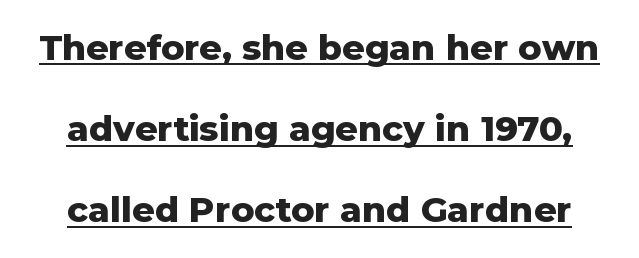
{"serif": "no", "italic": "no", "bold": "yes", "weight": "heavy", "width": "normal", "stroke_contrast": "low", "x_height": "medium", "monospaced": "no", "underline": "yes", "line_spacing": "loose", "line_spacing_ratio": 2.32, "letter_spacing": "normal", "letter_spacing_em": 0.0, "glyph_px": 35}
